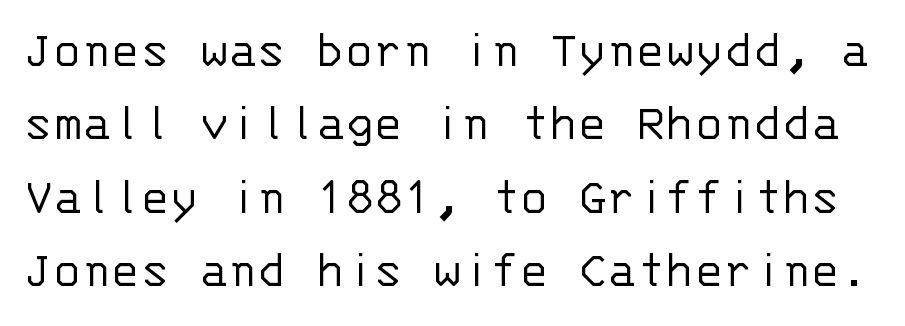
Q: Is the text bold? A: No.
Q: Is the text italic (slanted)? A: No, it is upright.
Q: Is the typeface a serif or a sans-serif typeface? A: Sans-serif.
Q: Is the text underlined? A: No.
Q: Is the spacing between letters normal or unusually wide? A: Normal.
Q: Is the spacing between lines tight, normal or loose? A: Normal.
Q: Width (condensed, normal, or wide)? A: Normal.
Q: Stroke contrast? A: Low.
Q: x-height? A: Large.
Q: Monospaced? A: Yes.
